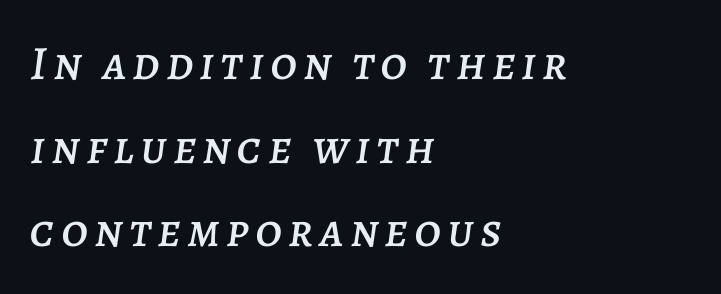
Q: Is the text italic (slanted)? A: Yes, it leans right by about 7 degrees.
Q: Is the text underlined? A: No.
Q: How is the paragraph aligned? A: Left-aligned.
Q: Width (condensed, normal, or wide)? A: Normal.
Q: Stroke contrast? A: Low.
Q: x-height? A: Large.
Q: Monospaced? A: No.
